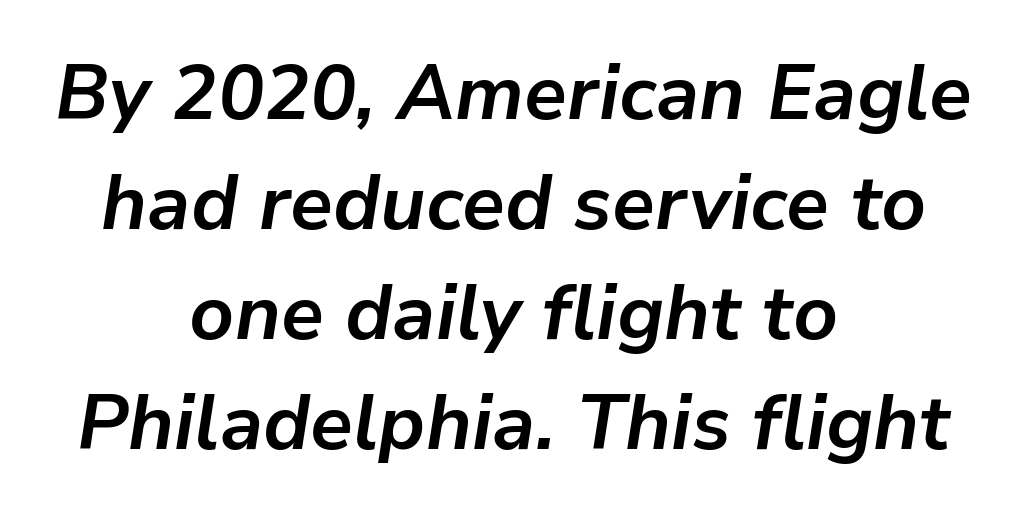
The image shows 77 px bold type, italic (leaning right); set centered, normal line spacing (1.43x), normal letter spacing, not underlined; low stroke contrast and a medium x-height.
